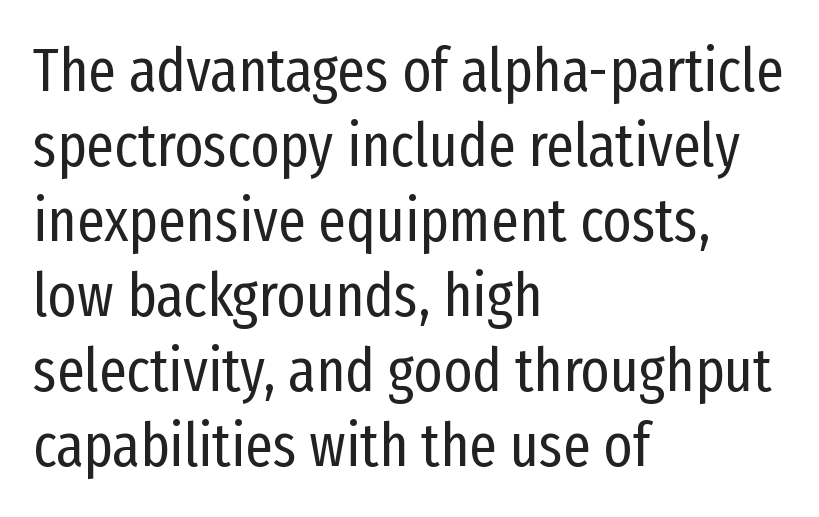
Q: Is the text bold? A: No.
Q: Is the text italic (slanted)? A: No, it is upright.
Q: Is the typeface a serif or a sans-serif typeface? A: Sans-serif.
Q: Is the text underlined? A: No.
Q: How is the paragraph aligned? A: Left-aligned.
Q: Is the spacing between letters normal or unusually wide? A: Normal.
Q: Width (condensed, normal, or wide)? A: Condensed.
Q: Stroke contrast? A: Low.
Q: x-height? A: Medium.
Q: Monospaced? A: No.
